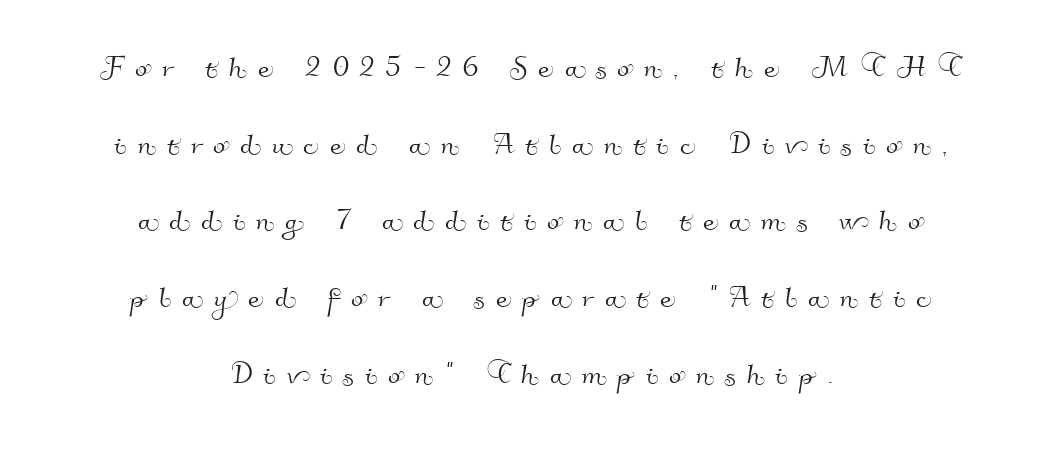
Q: Is the typeface a serif or a sans-serif typeface? A: Sans-serif.
Q: Is the text underlined? A: No.
Q: How is the paragraph aligned? A: Centered.
Q: Is the spacing between letters normal or unusually wide? A: Unusually wide.
Q: Is the spacing between lines tight, normal or loose? A: Loose.
Q: Width (condensed, normal, or wide)? A: Normal.
Q: Stroke contrast? A: High.
Q: x-height? A: Small.
Q: Monospaced? A: No.
